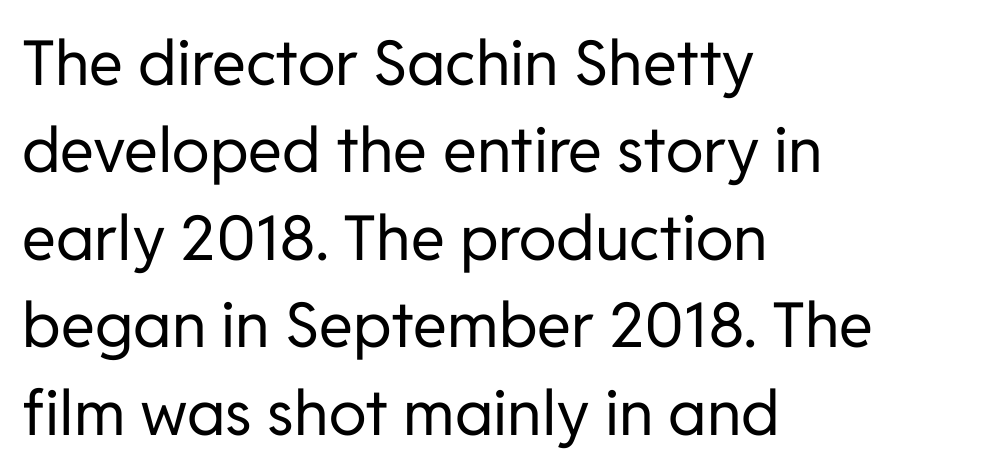
The image shows 62 px regular-weight sans-serif type, upright; set left-aligned, normal line spacing (1.41x), normal letter spacing, not underlined; low stroke contrast and a medium x-height.
